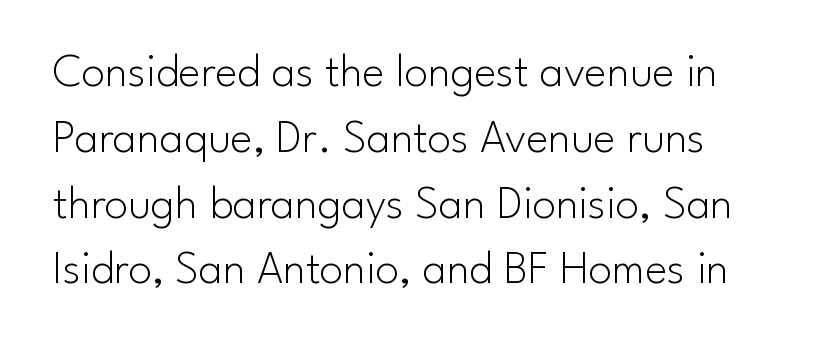
Q: Is the text bold? A: No.
Q: Is the text italic (slanted)? A: No, it is upright.
Q: Is the typeface a serif or a sans-serif typeface? A: Sans-serif.
Q: Is the text underlined? A: No.
Q: Is the spacing between letters normal or unusually wide? A: Normal.
Q: Is the spacing between lines tight, normal or loose? A: Normal.
Q: Width (condensed, normal, or wide)? A: Normal.
Q: Stroke contrast? A: Low.
Q: x-height? A: Small.
Q: Monospaced? A: No.
